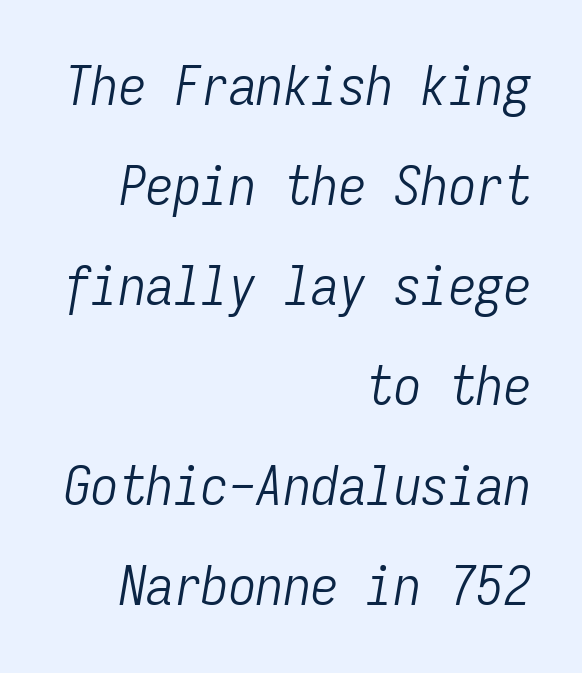
{"italic": "yes", "lean": "right", "slant_degrees": 9, "bold": "no", "weight": "light", "width": "condensed", "stroke_contrast": "low", "x_height": "medium", "monospaced": "yes", "underline": "no", "align": "right", "line_spacing_ratio": 1.82, "letter_spacing": "normal", "letter_spacing_em": 0.0, "glyph_px": 55}
